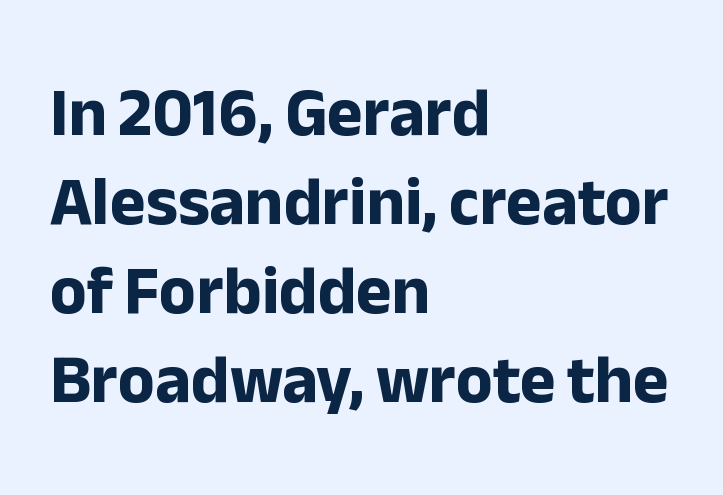
If you measured baseline to baseline, you'd find a middling distance. Decoration check: the copy has no underline. You'd pick this weight for a headline — it's a proper bold. Every row of glyphs begins at an identical x-position on the left. Typographically, this falls in the sans-serif category. Nobody touched the tracking dial on this one.
